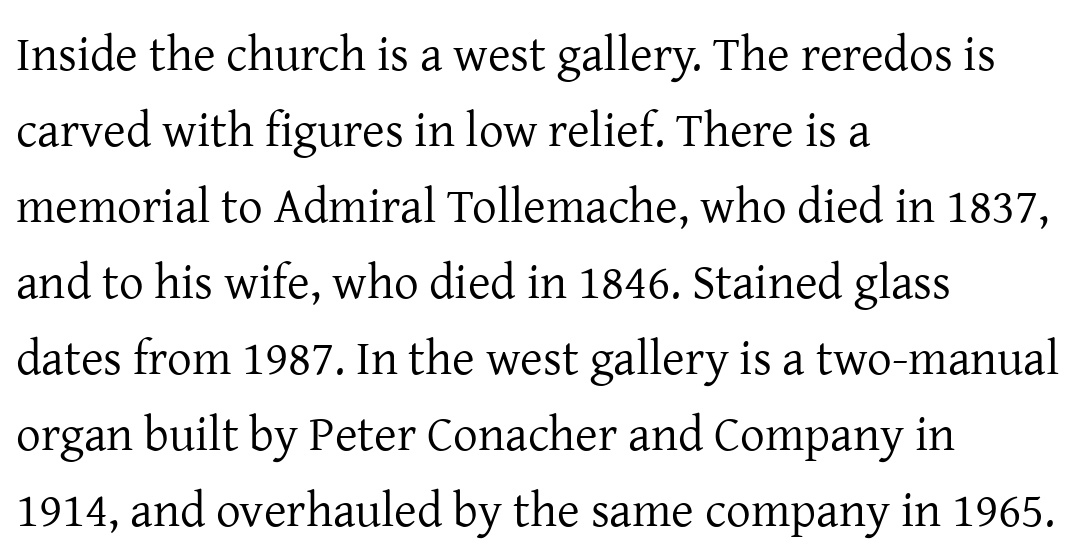
Q: Is the text bold? A: No.
Q: Is the text italic (slanted)? A: No, it is upright.
Q: Is the typeface a serif or a sans-serif typeface? A: Serif.
Q: Is the text underlined? A: No.
Q: How is the paragraph aligned? A: Left-aligned.
Q: Is the spacing between letters normal or unusually wide? A: Normal.
Q: Is the spacing between lines tight, normal or loose? A: Normal.
Q: Width (condensed, normal, or wide)? A: Normal.
Q: Stroke contrast? A: Low.
Q: x-height? A: Medium.
Q: Monospaced? A: No.
